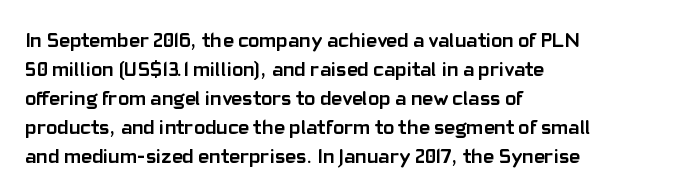
The lines are quadded left. These lines keep a tight, regular rhythm from letter to letter. The gap between lines stays unmarked. It's the straight-up-and-down kind of type. The rendering uses a moderate line-height, typical for paragraphs. Pretty heavy lettering here — definitely bold.
